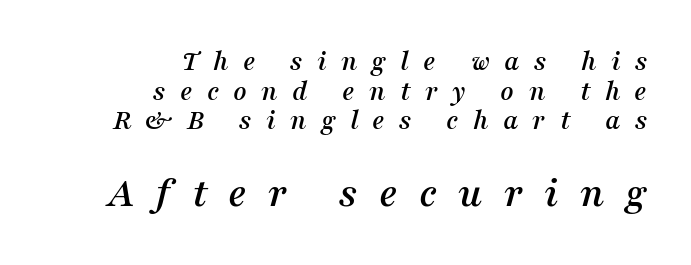
{"serif": "yes", "italic": "yes", "lean": "right", "slant_degrees": 16, "width": "normal", "stroke_contrast": "medium", "x_height": "medium", "monospaced": "no", "underline": "no", "align": "right", "line_spacing": "tight", "line_spacing_ratio": 1.02, "letter_spacing": "wide", "letter_spacing_em": 0.49, "larger_block": "second", "size_ratio": 1.48, "glyph_px": 43}
